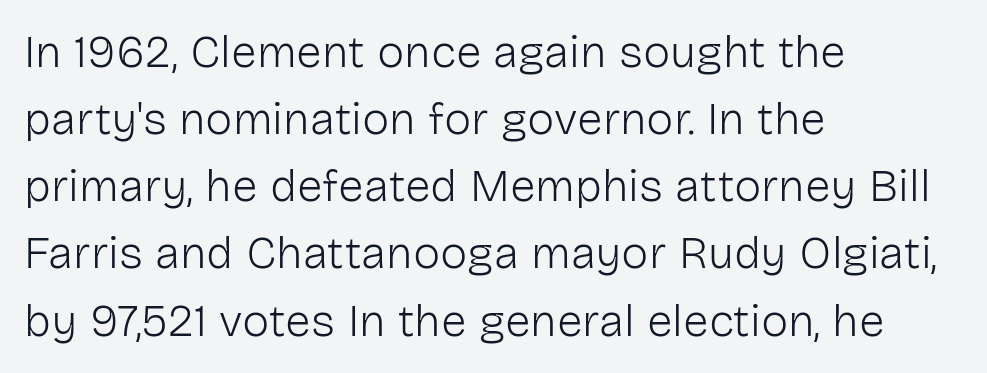
Q: Is the text bold? A: No.
Q: Is the text italic (slanted)? A: No, it is upright.
Q: Is the typeface a serif or a sans-serif typeface? A: Sans-serif.
Q: Is the text underlined? A: No.
Q: How is the paragraph aligned? A: Left-aligned.
Q: Is the spacing between letters normal or unusually wide? A: Normal.
Q: Is the spacing between lines tight, normal or loose? A: Normal.
Q: Width (condensed, normal, or wide)? A: Normal.
Q: Stroke contrast? A: Low.
Q: x-height? A: Medium.
Q: Monospaced? A: No.
